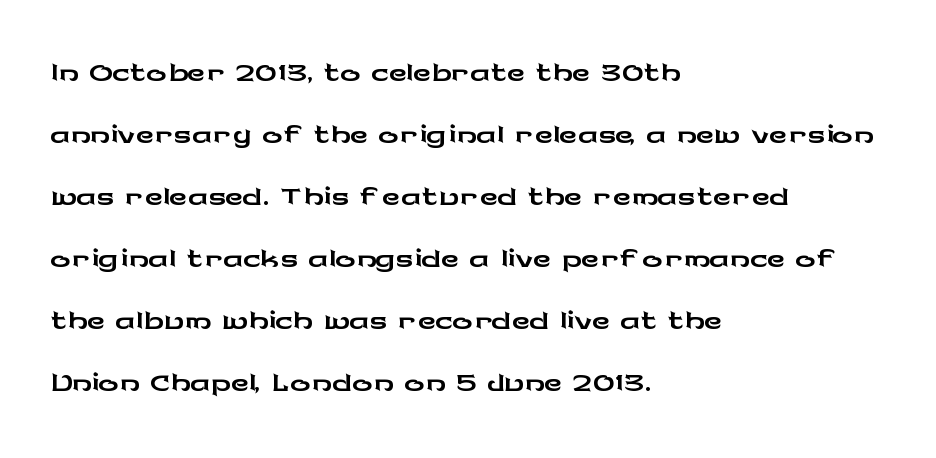
{"serif": "no", "italic": "no", "width": "wide", "stroke_contrast": "low", "x_height": "medium", "monospaced": "no", "underline": "no", "align": "left", "line_spacing_ratio": 1.24, "letter_spacing": "normal", "letter_spacing_em": 0.0, "glyph_px": 50}
